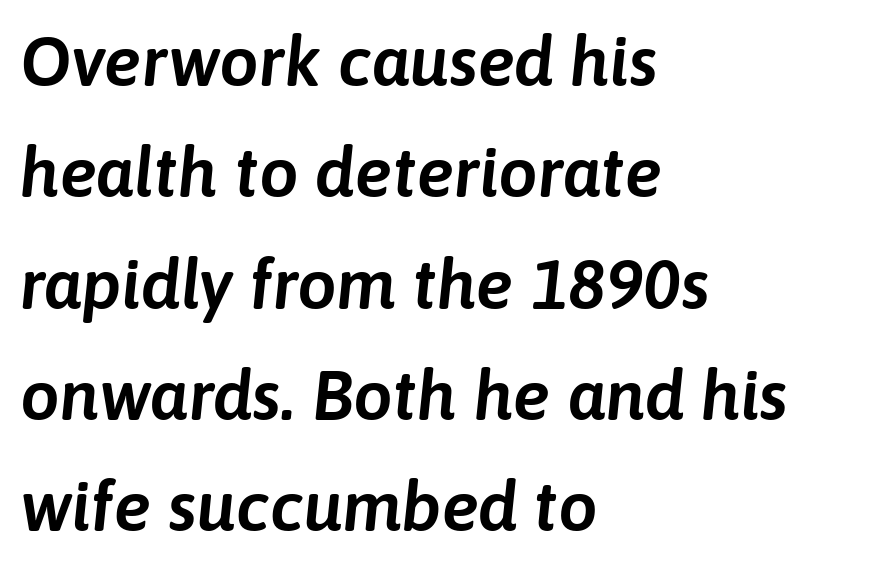
{"italic": "yes", "lean": "right", "slant_degrees": 6, "width": "normal", "stroke_contrast": "low", "x_height": "medium", "monospaced": "no", "underline": "no", "align": "left", "line_spacing": "normal", "line_spacing_ratio": 1.59, "letter_spacing": "normal", "letter_spacing_em": 0.0, "glyph_px": 70}
